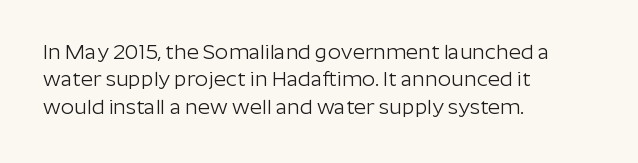
{"italic": "no", "bold": "no", "underline": "no", "align": "left", "line_spacing": "normal", "line_spacing_ratio": 1.3, "letter_spacing": "normal", "letter_spacing_em": 0.0, "glyph_px": 21}
